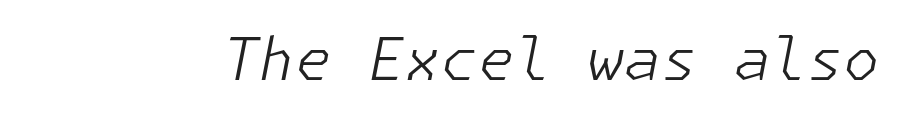
{"italic": "yes", "lean": "right", "slant_degrees": 11, "bold": "no", "weight": "light", "width": "normal", "stroke_contrast": "low", "x_height": "medium", "underline": "no", "letter_spacing": "normal", "letter_spacing_em": 0.0, "glyph_px": 59}
